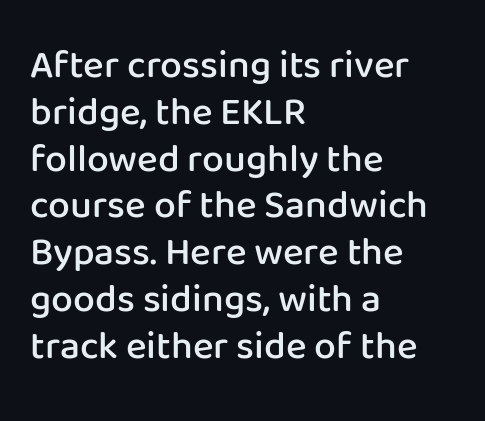
{"serif": "no", "italic": "no", "bold": "semi", "weight": "semibold", "width": "normal", "stroke_contrast": "low", "x_height": "medium", "monospaced": "no", "underline": "no", "align": "left", "line_spacing_ratio": 1.2, "letter_spacing": "normal", "letter_spacing_em": 0.0, "glyph_px": 39}
